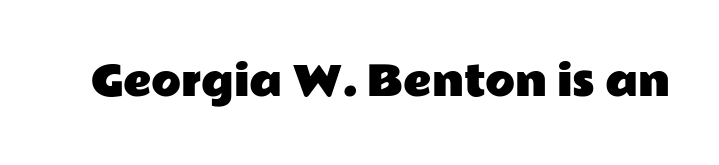
{"serif": "no", "italic": "no", "width": "wide", "stroke_contrast": "low", "x_height": "medium", "monospaced": "no", "underline": "no", "letter_spacing": "normal", "letter_spacing_em": 0.0, "glyph_px": 39}
